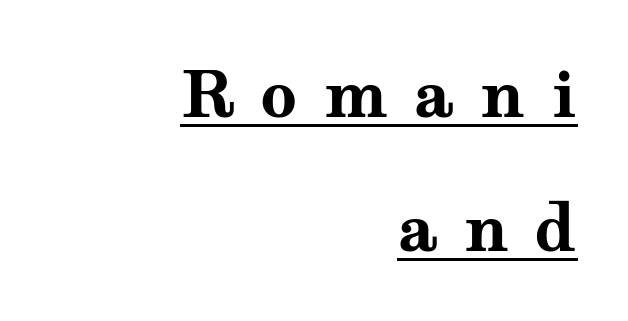
Q: Is the text bold? A: Yes.
Q: Is the text italic (slanted)? A: No, it is upright.
Q: Is the typeface a serif or a sans-serif typeface? A: Serif.
Q: Is the text underlined? A: Yes.
Q: How is the paragraph aligned? A: Right-aligned.
Q: Is the spacing between letters normal or unusually wide? A: Unusually wide.
Q: Is the spacing between lines tight, normal or loose? A: Loose.
Q: Width (condensed, normal, or wide)? A: Wide.
Q: Stroke contrast? A: Medium.
Q: x-height? A: Medium.
Q: Monospaced? A: No.
